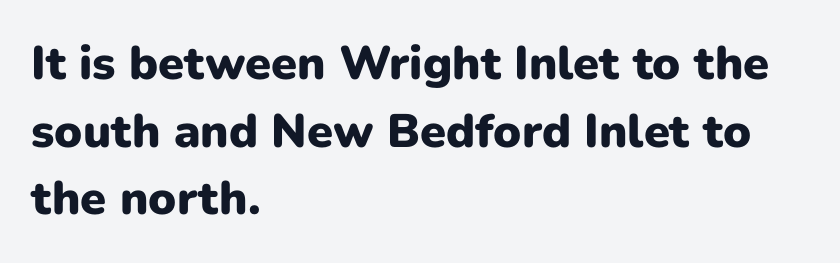
Quick note: interline space is typical. Designer's note — italics off, roman on. Each letter's strokes conclude bluntly, with no projecting serifs. A full-strength bold gives these letters their thick strokes.
